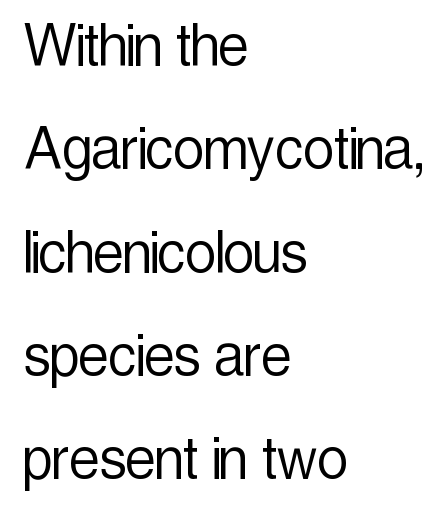
Style check: upright. Does the type have serifs? No, each stem ends abruptly. Is the stroke heavy? The answer is a plain regular-or-lighter. The space between consecutive lines is moderate.
